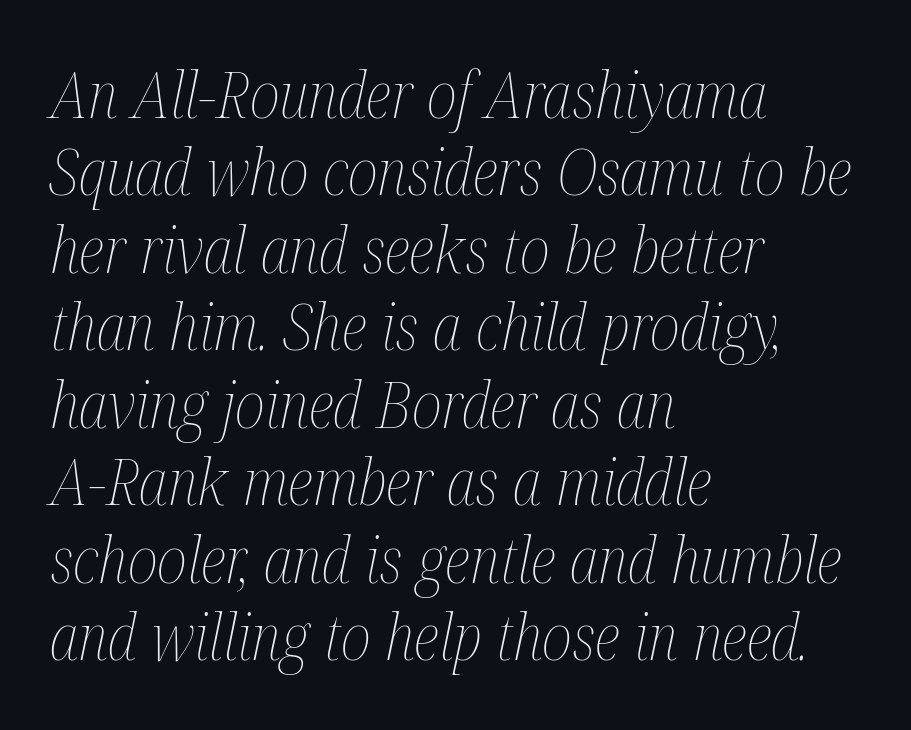
{"italic": "yes", "lean": "right", "slant_degrees": 12, "bold": "no", "weight": "thin", "width": "condensed", "stroke_contrast": "medium", "x_height": "medium", "monospaced": "no", "underline": "no", "align": "left", "line_spacing_ratio": 1.23, "letter_spacing": "normal", "letter_spacing_em": 0.0, "glyph_px": 63}
